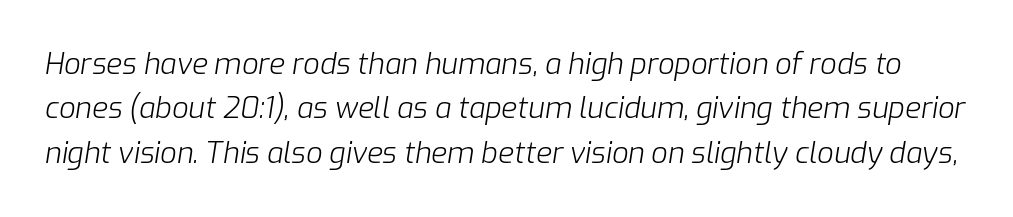
{"italic": "yes", "lean": "right", "slant_degrees": 9, "bold": "no", "weight": "light", "width": "normal", "stroke_contrast": "low", "x_height": "medium", "monospaced": "no", "underline": "no", "line_spacing": "normal", "line_spacing_ratio": 1.53, "letter_spacing": "normal", "letter_spacing_em": 0.0, "glyph_px": 29}
